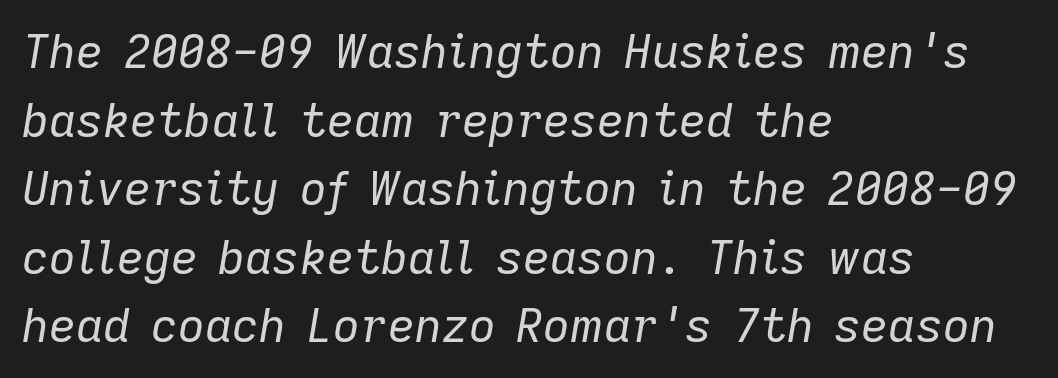
Q: Is the text bold? A: No.
Q: Is the text italic (slanted)? A: Yes, it leans right by about 9 degrees.
Q: Is the text underlined? A: No.
Q: How is the paragraph aligned? A: Left-aligned.
Q: Is the spacing between letters normal or unusually wide? A: Normal.
Q: Is the spacing between lines tight, normal or loose? A: Normal.
Q: Width (condensed, normal, or wide)? A: Normal.
Q: Stroke contrast? A: Low.
Q: x-height? A: Medium.
Q: Monospaced? A: No.
